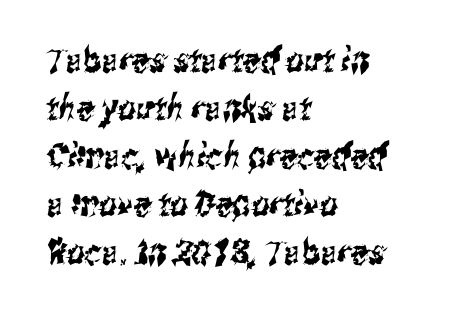
The letters advance in unequal steps, a hallmark of proportional type. Interline gaps are of average width in this sample. A typesetter would label this face a sans. Descenders hang freely into open space. You could call the tracking neutral — neither tight nor loose. These lines are set flush left with a ragged right edge.
